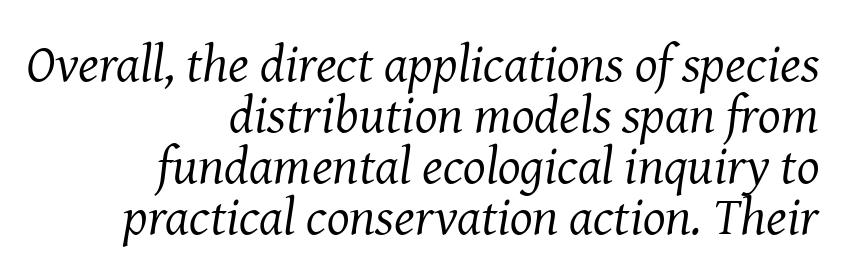
Q: Is the text bold? A: No.
Q: Is the text italic (slanted)? A: Yes, it leans right by about 8 degrees.
Q: Is the typeface a serif or a sans-serif typeface? A: Serif.
Q: Is the text underlined? A: No.
Q: How is the paragraph aligned? A: Right-aligned.
Q: Is the spacing between letters normal or unusually wide? A: Normal.
Q: Is the spacing between lines tight, normal or loose? A: Tight.
Q: Width (condensed, normal, or wide)? A: Normal.
Q: Stroke contrast? A: Medium.
Q: x-height? A: Medium.
Q: Monospaced? A: No.
